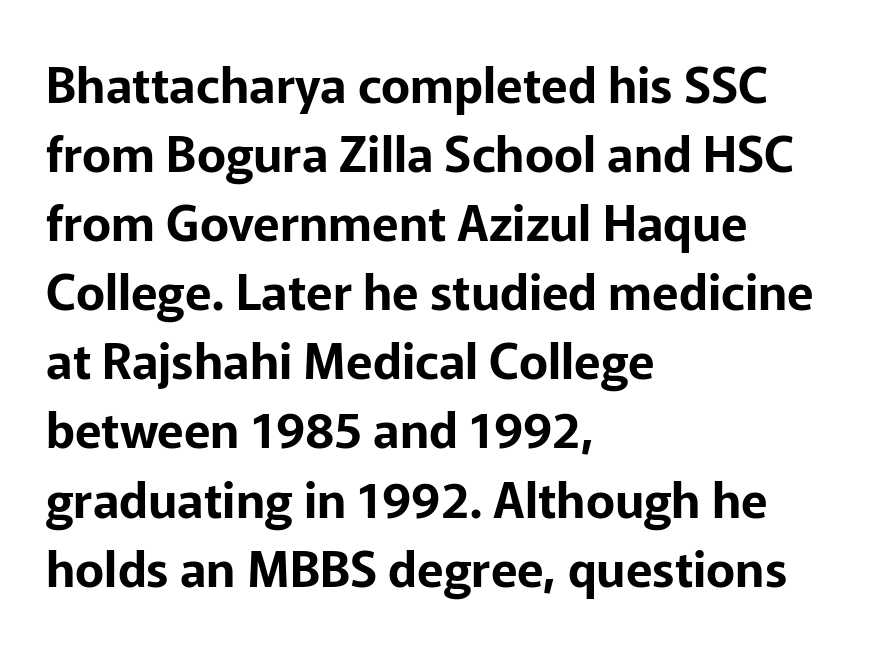
Q: Is the text italic (slanted)? A: No, it is upright.
Q: Is the typeface a serif or a sans-serif typeface? A: Sans-serif.
Q: Is the text underlined? A: No.
Q: How is the paragraph aligned? A: Left-aligned.
Q: Is the spacing between letters normal or unusually wide? A: Normal.
Q: Is the spacing between lines tight, normal or loose? A: Normal.
Q: Width (condensed, normal, or wide)? A: Normal.
Q: Stroke contrast? A: Low.
Q: x-height? A: Medium.
Q: Monospaced? A: No.
